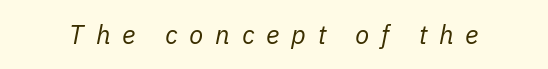
Q: Is the text bold? A: No.
Q: Is the text italic (slanted)? A: Yes, it leans right by about 11 degrees.
Q: Is the text underlined? A: No.
Q: Is the spacing between letters normal or unusually wide? A: Unusually wide.
